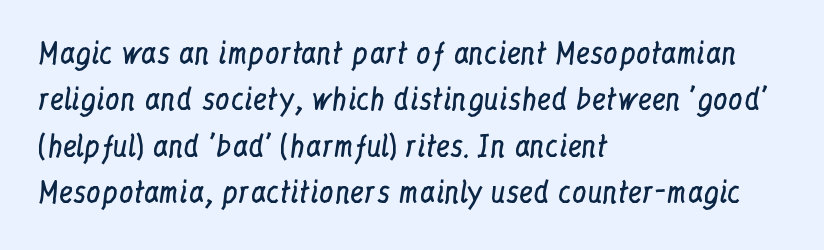
{"serif": "yes", "bold": "no", "weight": "regular", "width": "condensed", "stroke_contrast": "low", "x_height": "medium", "monospaced": "no", "underline": "no", "align": "left", "line_spacing": "normal", "line_spacing_ratio": 1.6, "letter_spacing": "normal", "letter_spacing_em": 0.0, "glyph_px": 29}
